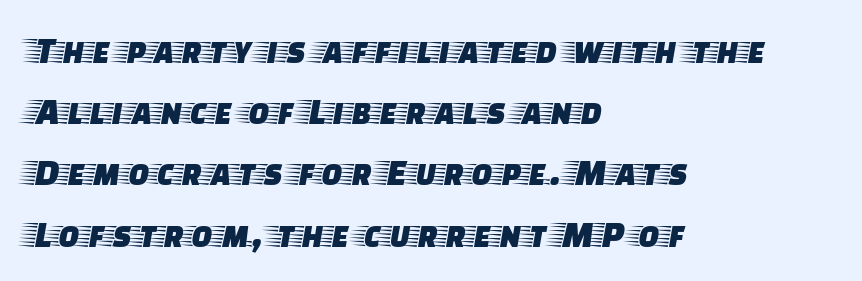
The image shows 39 px wide serif type; set left-aligned, normal line spacing (1.57x), normal letter spacing, not underlined; low stroke contrast and a large x-height.
